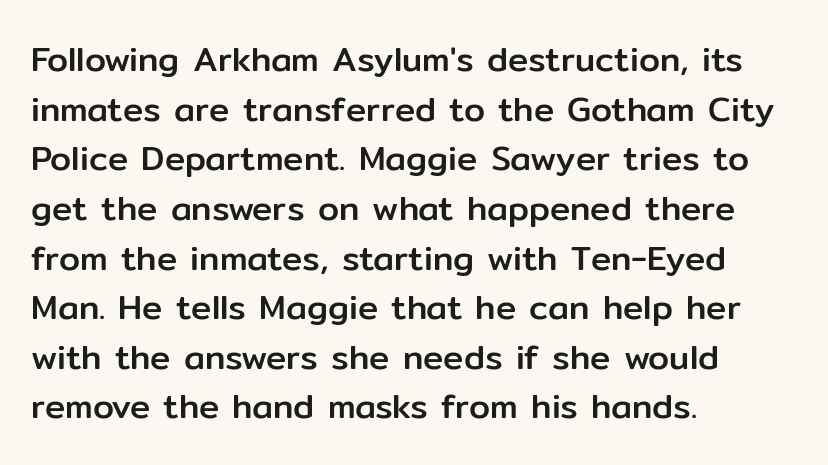
{"serif": "no", "italic": "no", "width": "normal", "stroke_contrast": "low", "x_height": "medium", "monospaced": "no", "underline": "no", "align": "left", "line_spacing": "normal", "line_spacing_ratio": 1.46, "letter_spacing": "normal", "letter_spacing_em": 0.0, "glyph_px": 34}
